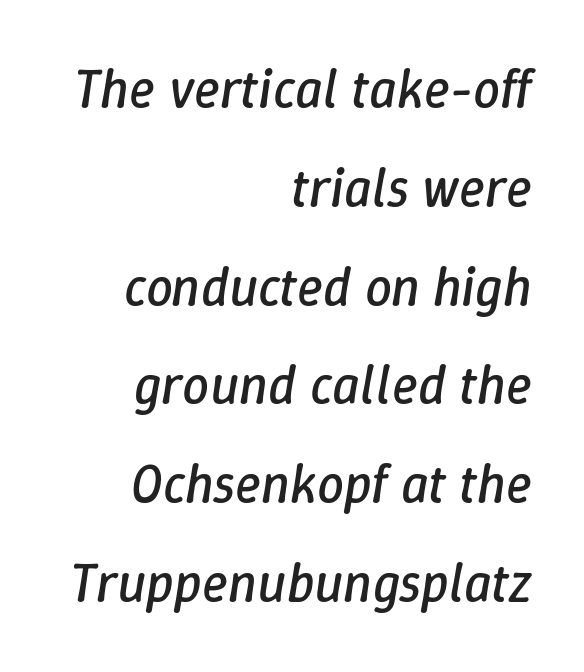
{"italic": "yes", "lean": "right", "slant_degrees": 9, "bold": "no", "weight": "regular", "width": "normal", "stroke_contrast": "low", "x_height": "medium", "monospaced": "no", "underline": "no", "align": "right", "line_spacing_ratio": 1.83, "letter_spacing": "normal", "letter_spacing_em": 0.0, "glyph_px": 54}
